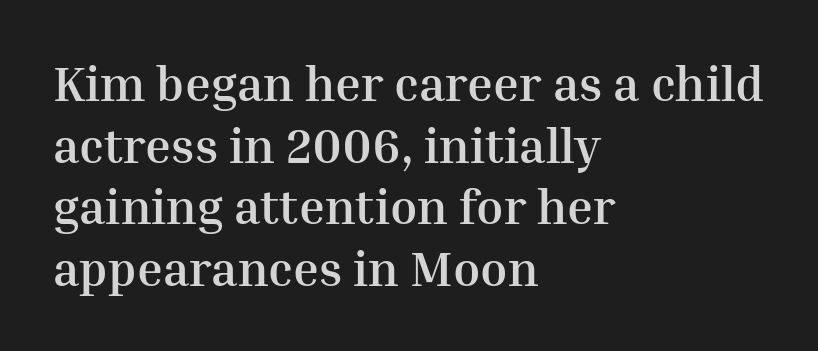
{"serif": "yes", "italic": "no", "bold": "yes", "weight": "semibold", "width": "normal", "stroke_contrast": "medium", "x_height": "medium", "monospaced": "no", "underline": "no", "align": "left", "line_spacing": "normal", "line_spacing_ratio": 1.26, "letter_spacing": "normal", "letter_spacing_em": 0.0, "glyph_px": 49}
